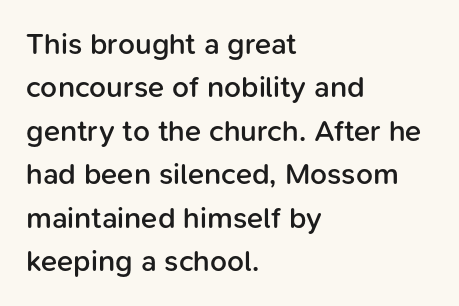
{"serif": "no", "italic": "no", "bold": "semi", "weight": "semibold", "width": "normal", "stroke_contrast": "low", "x_height": "medium", "monospaced": "no", "underline": "no", "align": "left", "line_spacing": "normal", "line_spacing_ratio": 1.45, "letter_spacing": "normal", "letter_spacing_em": 0.0, "glyph_px": 30}
